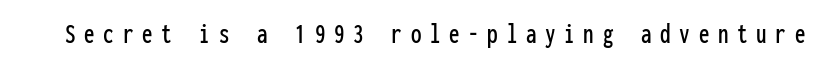
Q: Is the text italic (slanted)? A: No, it is upright.
Q: Is the typeface a serif or a sans-serif typeface? A: Sans-serif.
Q: Is the text underlined? A: No.
Q: Is the spacing between letters normal or unusually wide? A: Unusually wide.
Q: Width (condensed, normal, or wide)? A: Condensed.
Q: Stroke contrast? A: Low.
Q: x-height? A: Medium.
Q: Monospaced? A: Yes.
